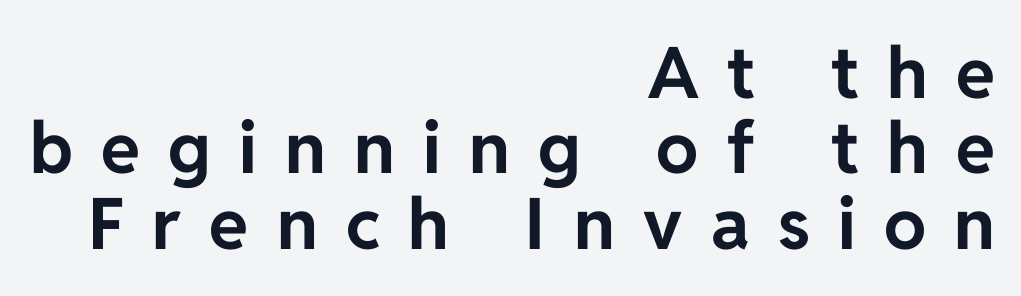
The image shows 71 px bold sans-serif type, upright; set right-aligned, tight line spacing (1.06x), unusually wide letter spacing (+0.4 em), not underlined; low stroke contrast and a medium x-height.
